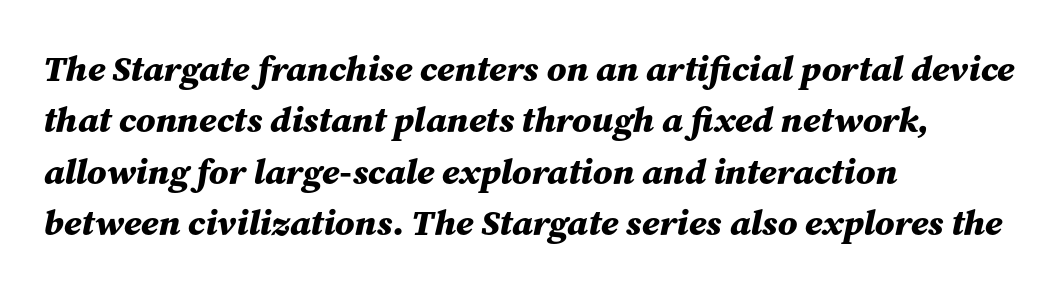
Q: Is the text bold? A: Yes.
Q: Is the text italic (slanted)? A: Yes, it leans right by about 12 degrees.
Q: Is the text underlined? A: No.
Q: How is the paragraph aligned? A: Left-aligned.
Q: Is the spacing between letters normal or unusually wide? A: Normal.
Q: Is the spacing between lines tight, normal or loose? A: Normal.
Q: Width (condensed, normal, or wide)? A: Normal.
Q: Stroke contrast? A: Medium.
Q: x-height? A: Medium.
Q: Monospaced? A: No.
